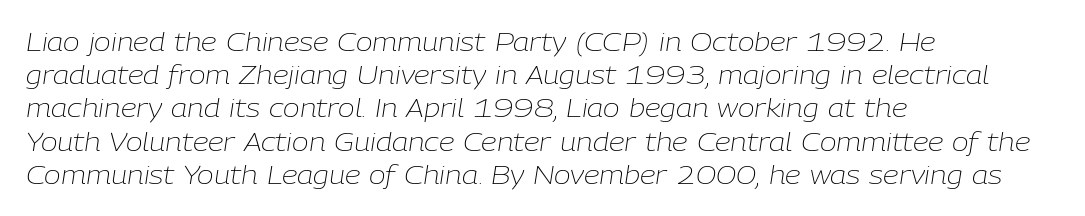
Q: Is the text bold? A: No.
Q: Is the text italic (slanted)? A: Yes, it leans right by about 9 degrees.
Q: Is the text underlined? A: No.
Q: How is the paragraph aligned? A: Left-aligned.
Q: Is the spacing between letters normal or unusually wide? A: Normal.
Q: Is the spacing between lines tight, normal or loose? A: Normal.
